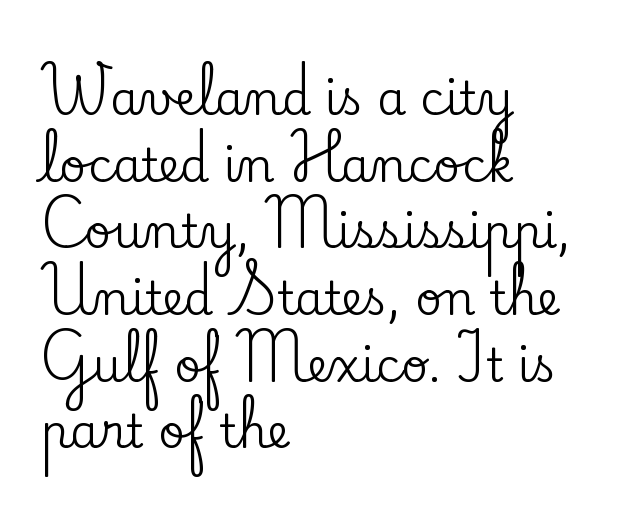
Every character sits straight up, as roman type does. This sample uses a serif face. The space between consecutive lines is moderate. The passage shown is typed in a proportional face where columns would drift. Tracking value appears to be zero — textbook default spacing.
